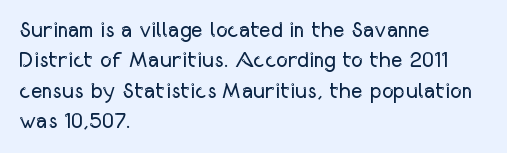
A quiet, ordinary-to-light weight characterises the typeface. The text block is weighted toward the left margin, trailing off unevenly rightward. This rendering leaves character spacing at its baseline value. Characters remain perfectly vertical along every line. The strip under each line holds only bare page.
